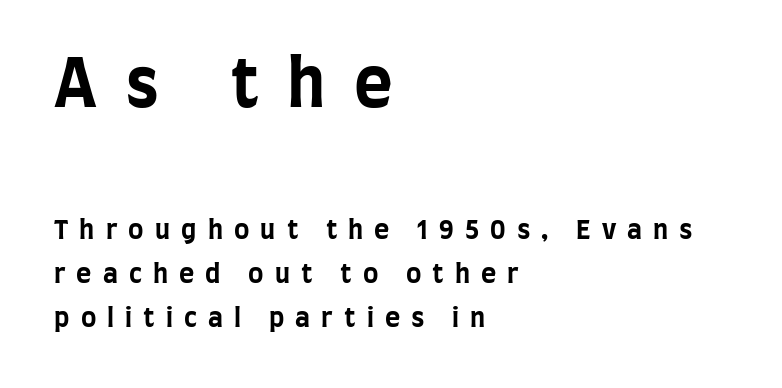
{"serif": "no", "italic": "no", "bold": "yes", "weight": "bold", "width": "condensed", "stroke_contrast": "low", "x_height": "large", "monospaced": "no", "underline": "no", "align": "left", "line_spacing": "normal", "line_spacing_ratio": 1.69, "letter_spacing": "wide", "letter_spacing_em": 0.43, "larger_block": "first", "size_ratio": 2.54, "glyph_px": 66}
